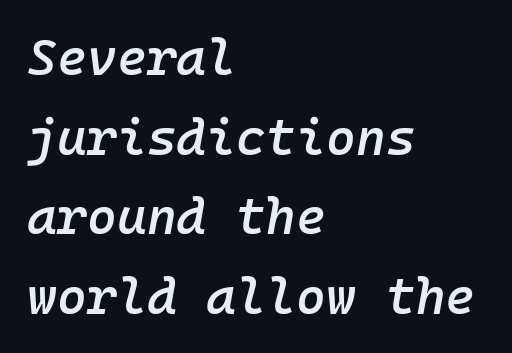
The image shows 51 px semibold type, italic (leaning right), monospaced; set left-aligned, normal line spacing (1.56x), normal letter spacing, not underlined; low stroke contrast and a medium x-height.
